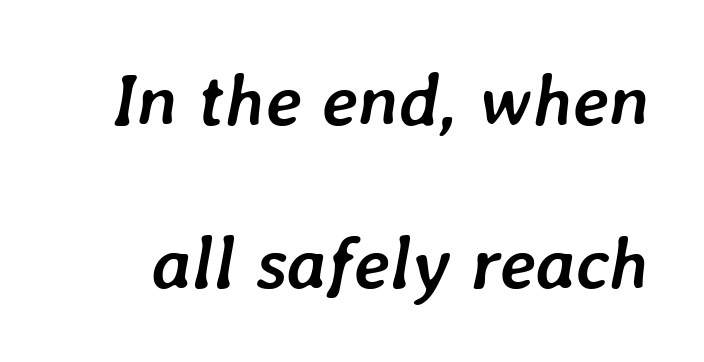
Does the lettering tilt? It does — this is italic. The strip under each line holds only bare page. Spacing verdict: proportional, widths tailored to each character. Vertically, the passage feels expansive, rows floating well apart. You could call the tracking neutral — neither tight nor loose. Each glyph is drawn with heavy, bold strokes.
